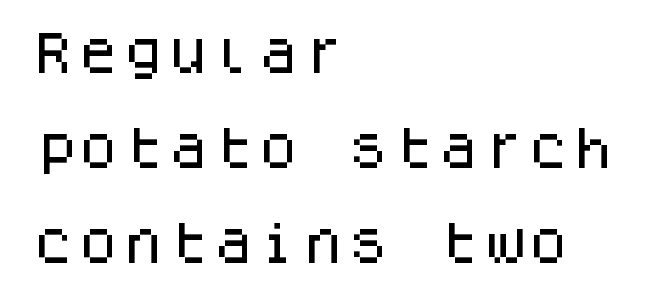
The image shows 45 px sans-serif type, upright, monospaced; set left-aligned, loose line spacing (2.11x), normal letter spacing, not underlined; low stroke contrast and a large x-height.
